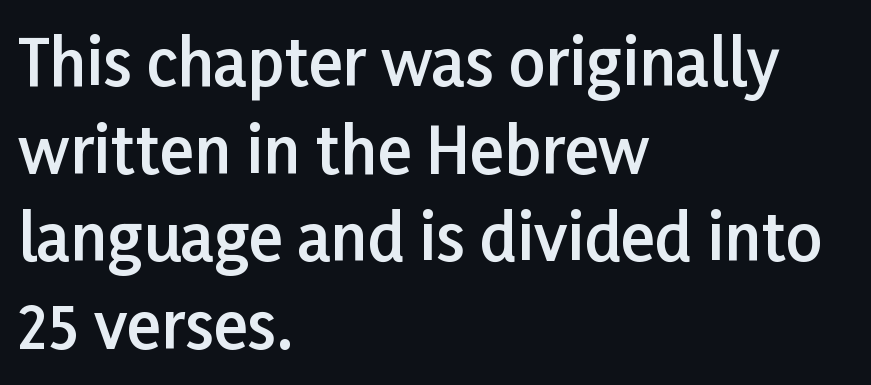
Q: Is the text bold? A: Semi-bold.
Q: Is the text italic (slanted)? A: No, it is upright.
Q: Is the typeface a serif or a sans-serif typeface? A: Sans-serif.
Q: Is the text underlined? A: No.
Q: How is the paragraph aligned? A: Left-aligned.
Q: Is the spacing between letters normal or unusually wide? A: Normal.
Q: Is the spacing between lines tight, normal or loose? A: Normal.
Q: Width (condensed, normal, or wide)? A: Normal.
Q: Stroke contrast? A: Low.
Q: x-height? A: Medium.
Q: Monospaced? A: No.
